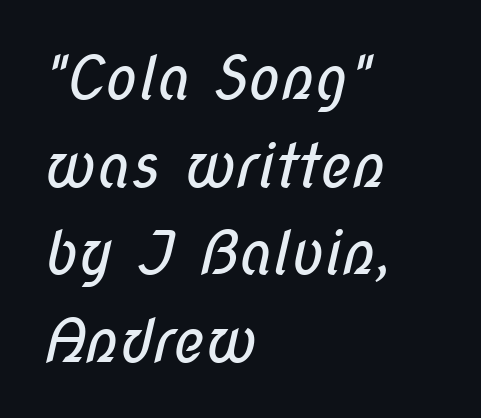
The image shows 60 px regular-weight, condensed sans-serif type; set left-aligned, normal line spacing (1.46x), normal letter spacing, not underlined; low stroke contrast and a medium x-height.
